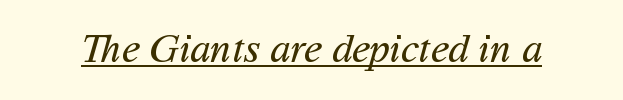
The image shows 41 px regular-weight sans-serif type; set normal letter spacing, underlined; medium stroke contrast and a medium x-height.
